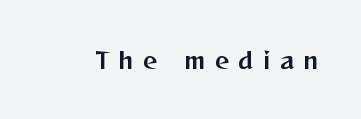
Q: Is the text italic (slanted)? A: No, it is upright.
Q: Is the text underlined? A: No.
Q: Is the spacing between letters normal or unusually wide? A: Unusually wide.
